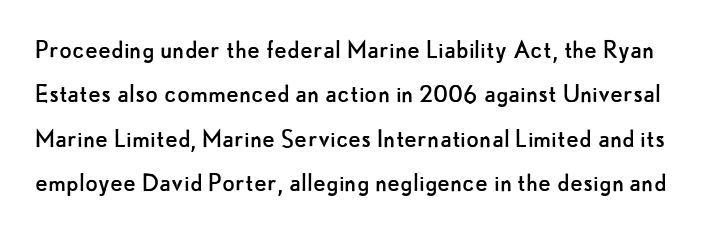
{"serif": "no", "italic": "no", "bold": "no", "weight": "regular", "width": "normal", "stroke_contrast": "low", "x_height": "small", "monospaced": "no", "underline": "no", "line_spacing": "normal", "line_spacing_ratio": 1.53, "letter_spacing": "normal", "letter_spacing_em": 0.0, "glyph_px": 29}
